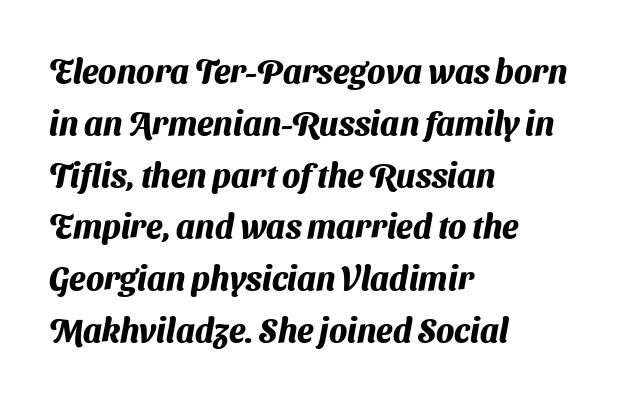
Q: Is the text bold? A: Yes.
Q: Is the typeface a serif or a sans-serif typeface? A: Sans-serif.
Q: Is the text underlined? A: No.
Q: How is the paragraph aligned? A: Left-aligned.
Q: Is the spacing between letters normal or unusually wide? A: Normal.
Q: Is the spacing between lines tight, normal or loose? A: Normal.
Q: Width (condensed, normal, or wide)? A: Normal.
Q: Stroke contrast? A: Medium.
Q: x-height? A: Medium.
Q: Monospaced? A: No.
